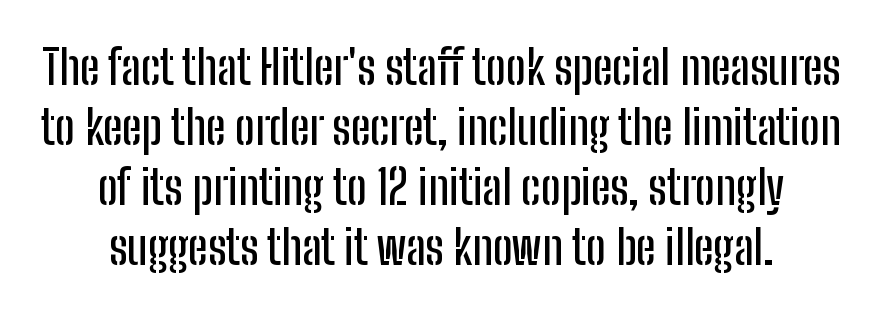
The image shows 47 px condensed sans-serif type, upright; set normal line spacing (1.28x), normal letter spacing, not underlined; low stroke contrast and a medium x-height.
